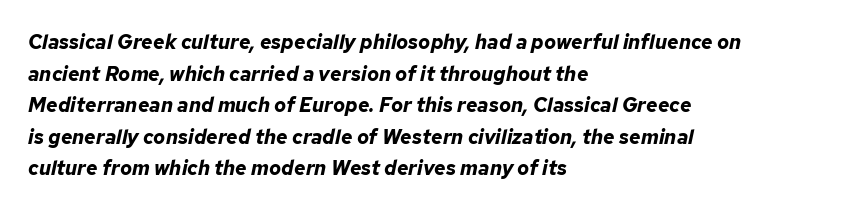
{"italic": "yes", "lean": "right", "slant_degrees": 12, "bold": "yes", "underline": "no", "align": "left", "line_spacing": "normal", "line_spacing_ratio": 1.58, "letter_spacing": "normal", "letter_spacing_em": 0.0, "glyph_px": 20}
